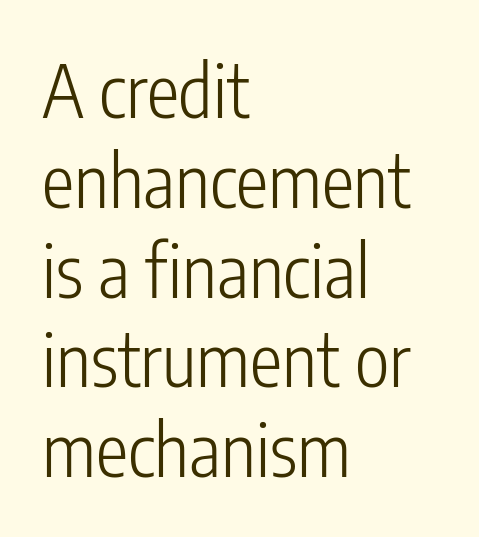
{"serif": "no", "italic": "no", "bold": "no", "weight": "light", "width": "condensed", "stroke_contrast": "low", "x_height": "medium", "monospaced": "no", "underline": "no", "align": "left", "line_spacing_ratio": 1.23, "letter_spacing": "normal", "letter_spacing_em": 0.0, "glyph_px": 73}
